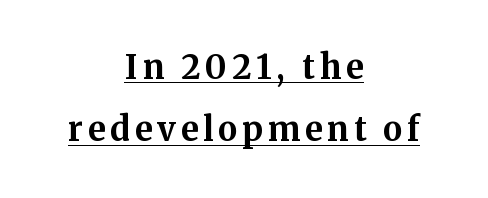
Q: Is the text bold? A: Yes.
Q: Is the text italic (slanted)? A: No, it is upright.
Q: Is the typeface a serif or a sans-serif typeface? A: Serif.
Q: Is the text underlined? A: Yes.
Q: How is the paragraph aligned? A: Centered.
Q: Width (condensed, normal, or wide)? A: Normal.
Q: Stroke contrast? A: Medium.
Q: x-height? A: Medium.
Q: Monospaced? A: No.
